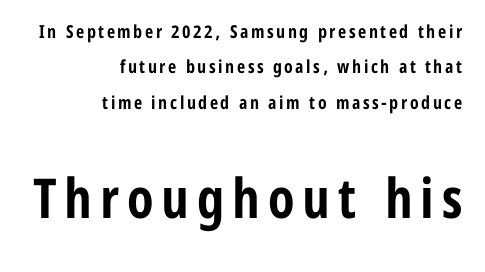
The image shows 55 px bold, condensed sans-serif type, upright; set right-aligned, loose line spacing (1.97x), not underlined; the second (bottom) block is 3.06x larger; low stroke contrast and a medium x-height.
